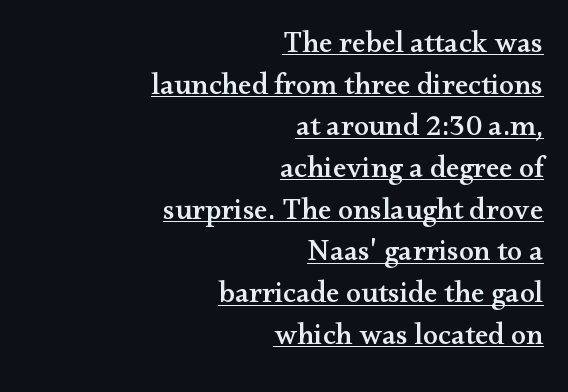
{"serif": "yes", "italic": "no", "width": "wide", "stroke_contrast": "medium", "x_height": "small", "monospaced": "no", "underline": "yes", "align": "right", "line_spacing": "normal", "line_spacing_ratio": 1.39, "letter_spacing": "normal", "letter_spacing_em": 0.0, "glyph_px": 30}
